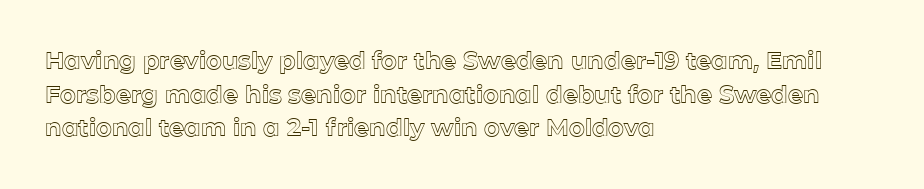
{"italic": "no", "underline": "no", "align": "left", "line_spacing": "normal", "line_spacing_ratio": 1.4, "letter_spacing": "normal", "letter_spacing_em": 0.0, "glyph_px": 24}
